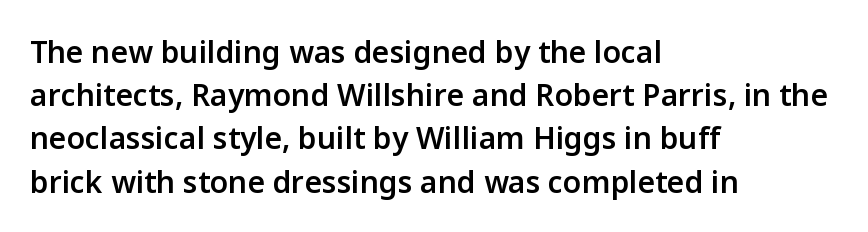
{"serif": "no", "italic": "no", "bold": "semi", "weight": "semibold", "width": "normal", "stroke_contrast": "low", "x_height": "medium", "monospaced": "no", "underline": "no", "align": "left", "line_spacing": "normal", "line_spacing_ratio": 1.44, "letter_spacing": "normal", "letter_spacing_em": 0.0, "glyph_px": 30}
